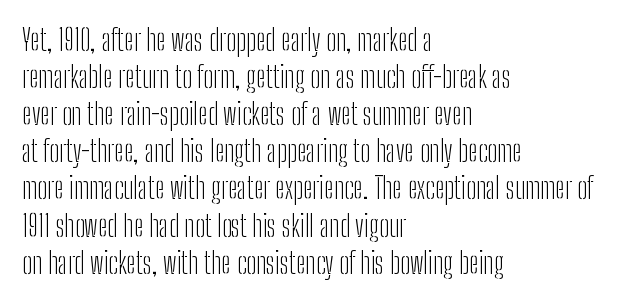
The image shows 29 px light, condensed sans-serif type, upright; set left-aligned, normal line spacing (1.28x), normal letter spacing, not underlined; low stroke contrast and a medium x-height.
